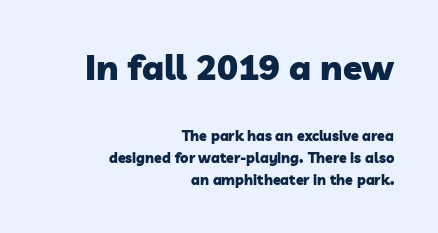
The image shows 35 px heavy sans-serif type; set right-aligned, normal line spacing (1.55x), normal letter spacing, not underlined; the first (top) block is 2.5x larger; low stroke contrast and a medium x-height.
